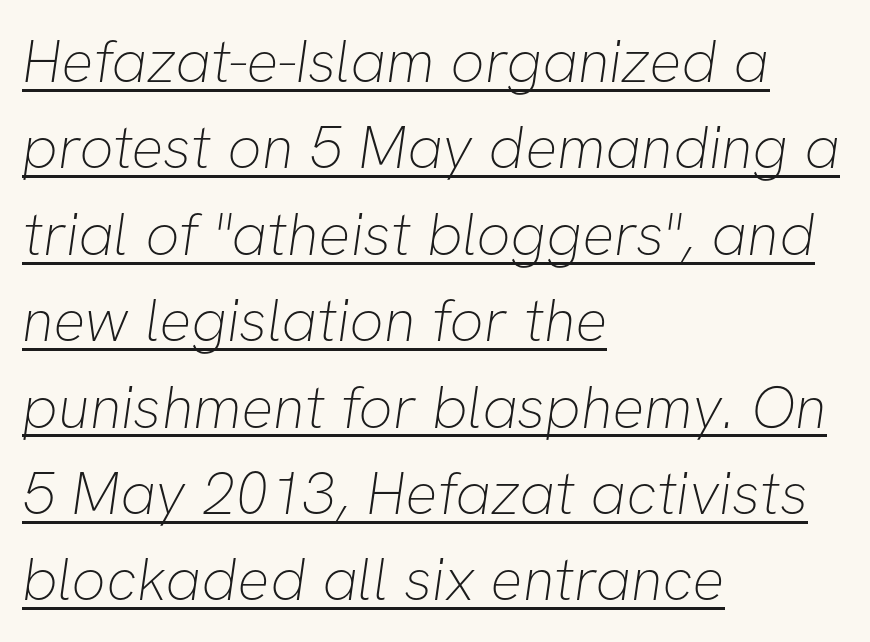
Q: Is the text bold? A: No.
Q: Is the typeface a serif or a sans-serif typeface? A: Sans-serif.
Q: Is the text underlined? A: Yes.
Q: How is the paragraph aligned? A: Left-aligned.
Q: Is the spacing between letters normal or unusually wide? A: Normal.
Q: Is the spacing between lines tight, normal or loose? A: Normal.
Q: Width (condensed, normal, or wide)? A: Normal.
Q: Stroke contrast? A: Low.
Q: x-height? A: Medium.
Q: Monospaced? A: No.
